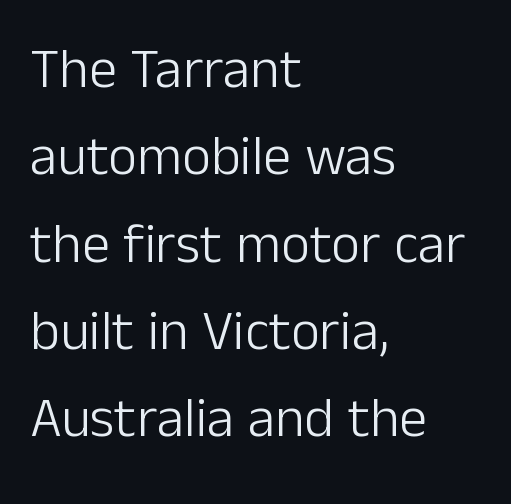
Underlining? Definitely not there. A student would call this left alignment; a typographer would say flush left, rag right. Think of a printed novel: that variable character pitch is what you see here. Letter spacing: default. What kind of face is this? One without serifs — a sans. The designer left line spacing at the default.
